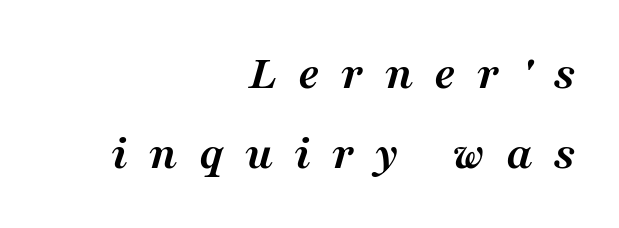
Q: Is the text bold? A: Yes.
Q: Is the text italic (slanted)? A: Yes, it leans right by about 16 degrees.
Q: Is the typeface a serif or a sans-serif typeface? A: Serif.
Q: Is the text underlined? A: No.
Q: How is the paragraph aligned? A: Right-aligned.
Q: Is the spacing between letters normal or unusually wide? A: Unusually wide.
Q: Is the spacing between lines tight, normal or loose? A: Normal.
Q: Width (condensed, normal, or wide)? A: Normal.
Q: Stroke contrast? A: Medium.
Q: x-height? A: Medium.
Q: Monospaced? A: No.
